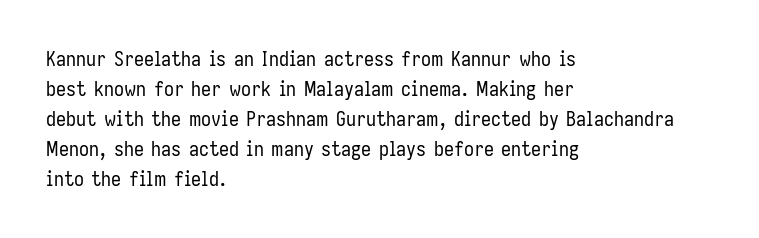
Q: Is the text bold? A: No.
Q: Is the text italic (slanted)? A: No, it is upright.
Q: Is the text underlined? A: No.
Q: How is the paragraph aligned? A: Left-aligned.
Q: Is the spacing between letters normal or unusually wide? A: Normal.
Q: Is the spacing between lines tight, normal or loose? A: Normal.
